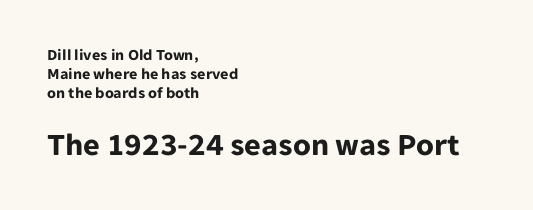
The image shows 32 px bold sans-serif type, upright; set left-aligned, line spacing 1.19x, normal letter spacing, not underlined; the second (bottom) block is 2.0x larger; low stroke contrast and a medium x-height.
